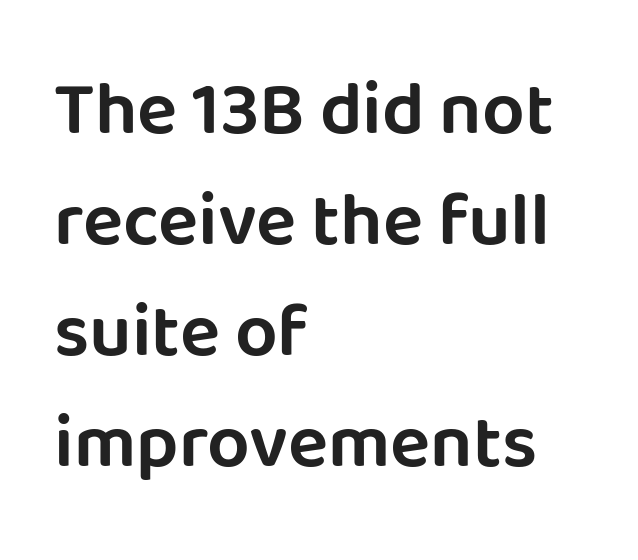
The image shows 75 px sans-serif type, upright; set left-aligned, normal line spacing (1.48x), normal letter spacing, not underlined; low stroke contrast and a large x-height.
